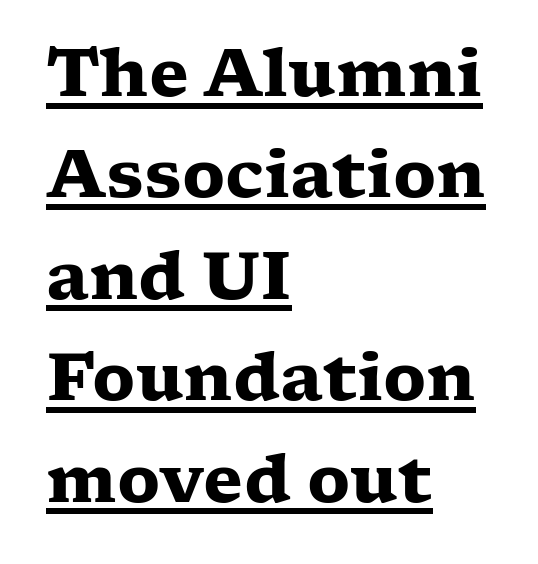
Characters remain perfectly vertical along every line. Pretty heavy lettering here — definitely bold. Observe the ordinary spacing: letters are neighbours, not strangers. A continuous stroke trails under the words, as in a hyperlink. The passage shown is typeset with a serif family.
